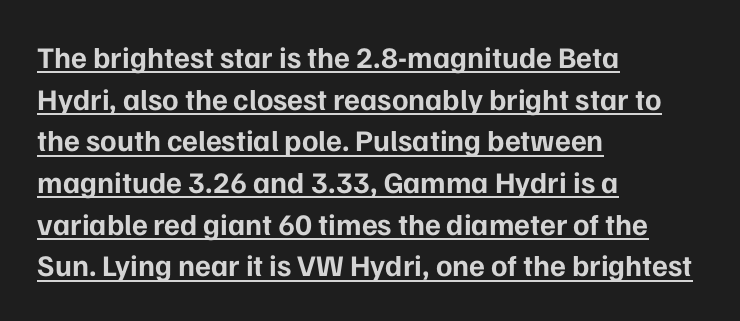
{"serif": "no", "italic": "no", "bold": "yes", "weight": "bold", "width": "normal", "stroke_contrast": "low", "x_height": "medium", "monospaced": "no", "underline": "yes", "align": "left", "line_spacing": "normal", "line_spacing_ratio": 1.39, "letter_spacing": "normal", "letter_spacing_em": 0.0, "glyph_px": 30}
